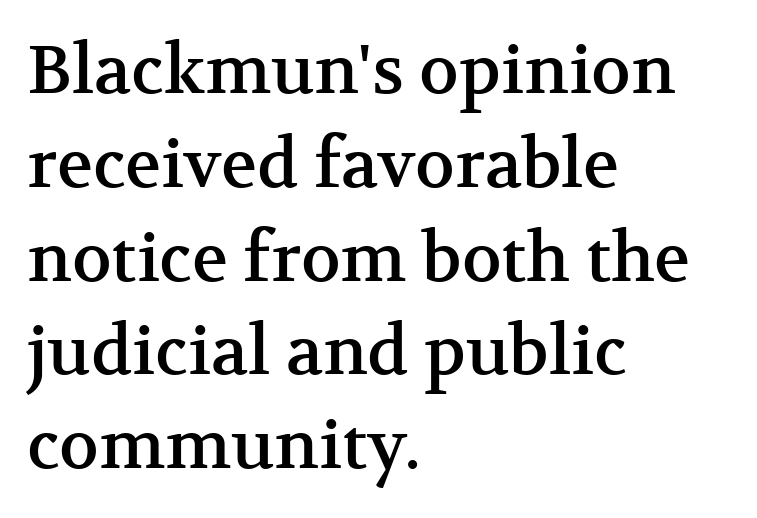
You can tell it's not italic because the verticals are truly vertical. The space beneath each line is pristine and unruled. Where is the straight margin? On the left. Think of a printed novel: that variable character pitch is what you see here. The font family rendered here belongs to the serif group.
